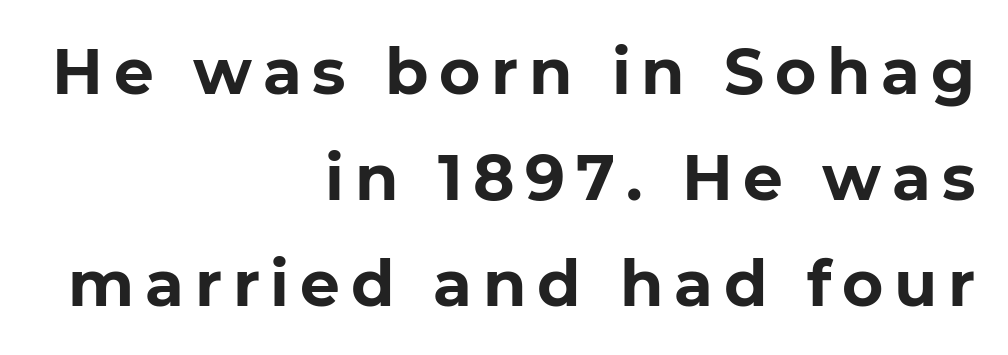
{"serif": "no", "italic": "no", "bold": "yes", "weight": "bold", "width": "normal", "stroke_contrast": "low", "x_height": "medium", "monospaced": "no", "underline": "no", "align": "right", "line_spacing": "normal", "line_spacing_ratio": 1.68, "glyph_px": 63}
